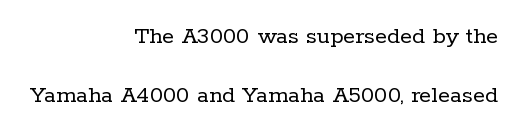
The image shows 25 px text type, upright; set right-aligned, loose line spacing (2.36x), normal letter spacing, not underlined.
